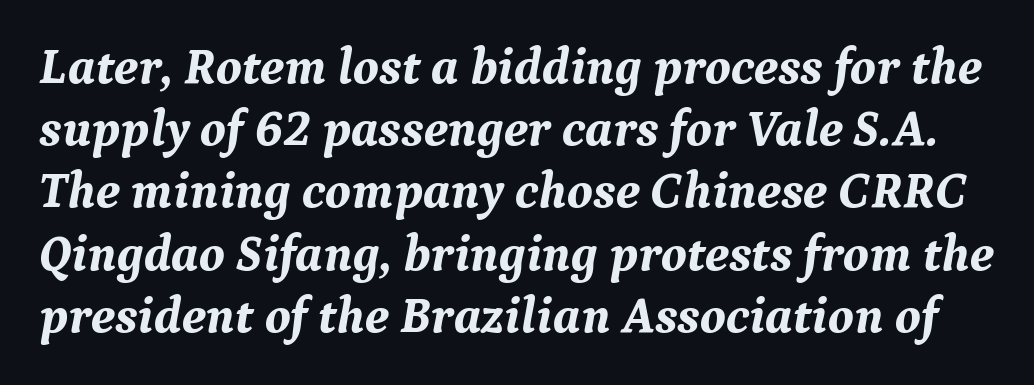
Only glyphs here, with clear space below each row. The text was rendered using a seriffed face with decorative stroke endings. Spacing verdict: proportional, widths tailored to each character. Inter-character spacing is left at the font's built-in metrics. Set as a true bold cut, around the 700 mark. There's an unmistakable incline to the writing here.
